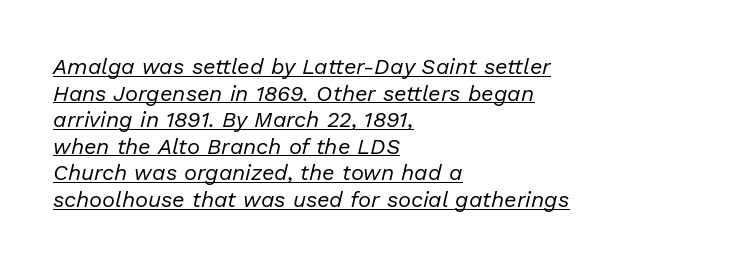
Q: Is the text bold? A: No.
Q: Is the text italic (slanted)? A: Yes, it leans right by about 13 degrees.
Q: Is the text underlined? A: Yes.
Q: How is the paragraph aligned? A: Left-aligned.
Q: Is the spacing between letters normal or unusually wide? A: Normal.
